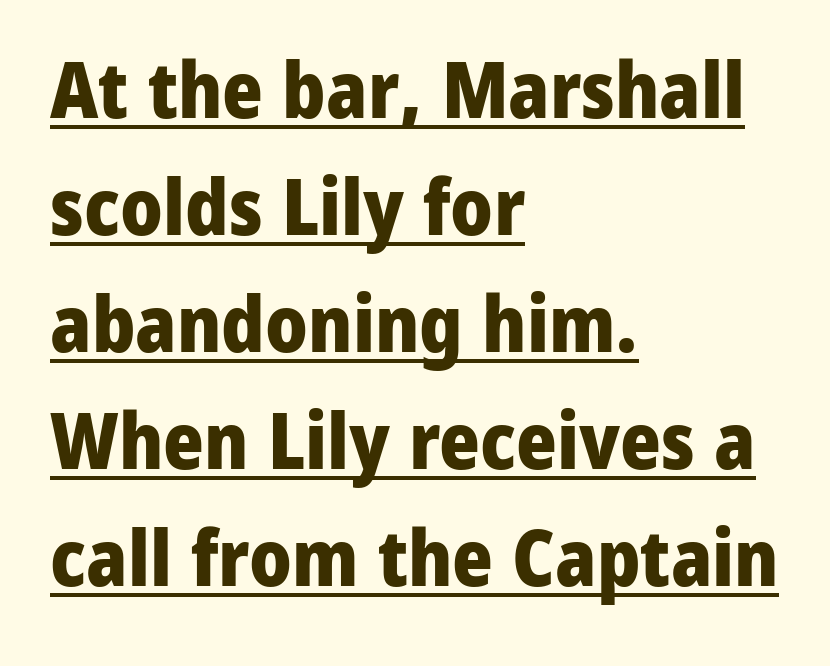
The image shows 78 px heavy sans-serif type, upright; set left-aligned, normal line spacing (1.5x), normal letter spacing, underlined; low stroke contrast and a medium x-height.
